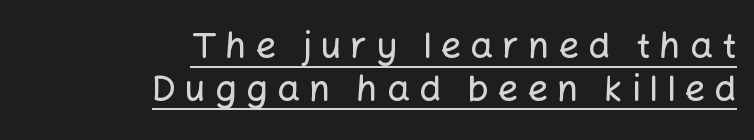
The image shows 36 px sans-serif type, upright; set right-aligned, line spacing 1.19x, unusually wide letter spacing (+0.25 em), underlined; low stroke contrast and a medium x-height.
